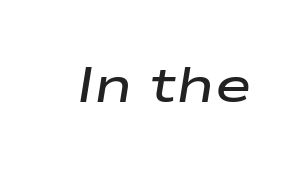
The foot of each line stays bare and open. The glyphs have the mass of a demibold cut, below bold. The passage shown is typed in a proportional face where columns would drift. The gaps between neighbouring characters are ordinary and unremarkable. Compared with ordinary roman type, these characters are visibly tilted.
